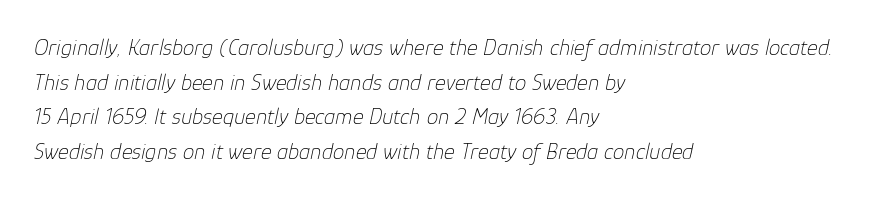
Q: Is the text bold? A: No.
Q: Is the text italic (slanted)? A: Yes, it leans right by about 12 degrees.
Q: Is the text underlined? A: No.
Q: How is the paragraph aligned? A: Left-aligned.
Q: Is the spacing between letters normal or unusually wide? A: Normal.
Q: Is the spacing between lines tight, normal or loose? A: Normal.
